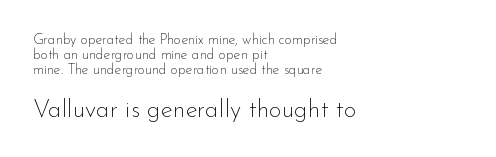
{"italic": "no", "bold": "no", "underline": "no", "align": "left", "line_spacing": "tight", "line_spacing_ratio": 1.07, "letter_spacing": "normal", "letter_spacing_em": 0.0, "larger_block": "second", "size_ratio": 1.79, "glyph_px": 25}
